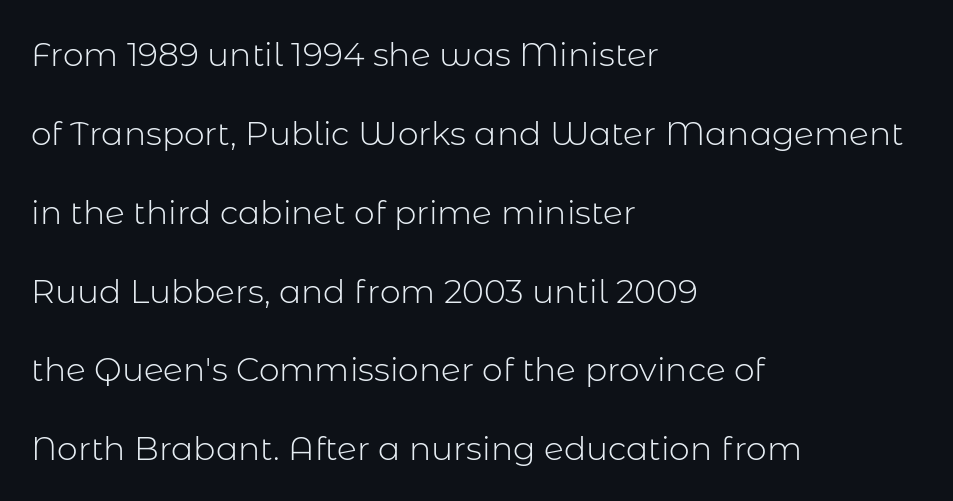
The baseline area is clear. Type style note: lacks serifs. Proportional: the letters do not fall into vertical columns. This sample is left-justified, so line endings fall wherever the words run out. Weight class: somewhere from thin through regular. Tall strokes in this sample are plumb rather than angled.
